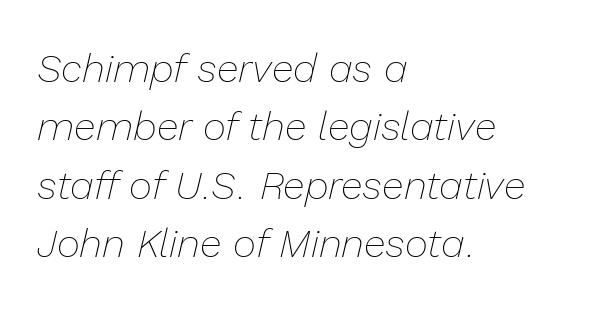
Q: Is the text bold? A: No.
Q: Is the text italic (slanted)? A: Yes, it leans right by about 13 degrees.
Q: Is the text underlined? A: No.
Q: How is the paragraph aligned? A: Left-aligned.
Q: Is the spacing between letters normal or unusually wide? A: Normal.
Q: Is the spacing between lines tight, normal or loose? A: Normal.
Q: Width (condensed, normal, or wide)? A: Normal.
Q: Stroke contrast? A: Low.
Q: x-height? A: Medium.
Q: Monospaced? A: No.
